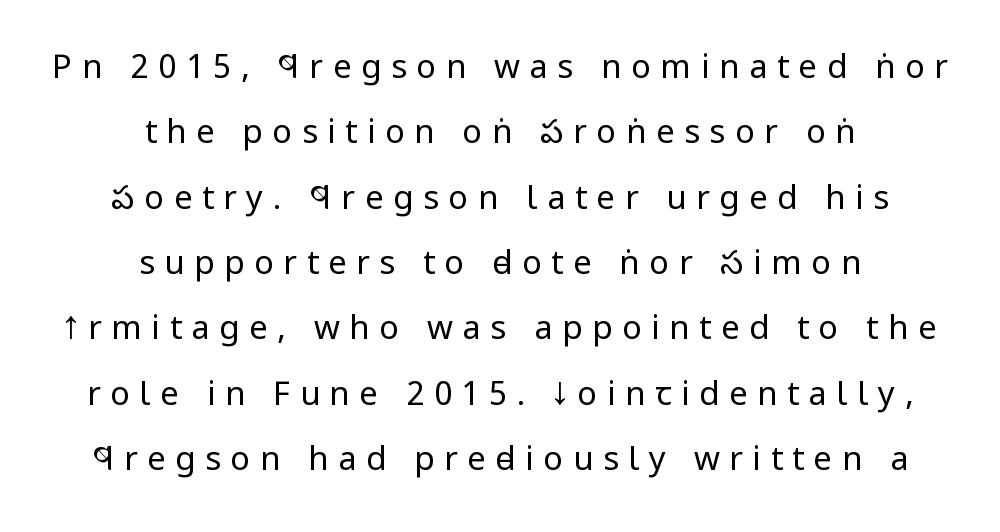
Q: Is the text bold? A: No.
Q: Is the text italic (slanted)? A: No, it is upright.
Q: Is the typeface a serif or a sans-serif typeface? A: Sans-serif.
Q: Is the text underlined? A: No.
Q: How is the paragraph aligned? A: Centered.
Q: Is the spacing between letters normal or unusually wide? A: Unusually wide.
Q: Is the spacing between lines tight, normal or loose? A: Loose.
Q: Width (condensed, normal, or wide)? A: Condensed.
Q: Stroke contrast? A: Low.
Q: x-height? A: Large.
Q: Monospaced? A: No.
